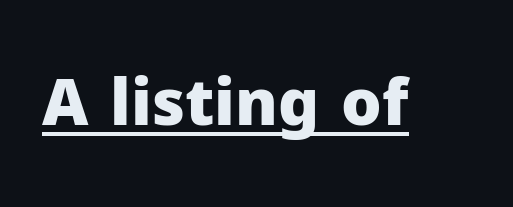
Q: Is the text bold? A: Yes.
Q: Is the text italic (slanted)? A: No, it is upright.
Q: Is the typeface a serif or a sans-serif typeface? A: Sans-serif.
Q: Is the text underlined? A: Yes.
Q: Is the spacing between letters normal or unusually wide? A: Normal.
Q: Width (condensed, normal, or wide)? A: Normal.
Q: Stroke contrast? A: Low.
Q: x-height? A: Medium.
Q: Monospaced? A: No.
